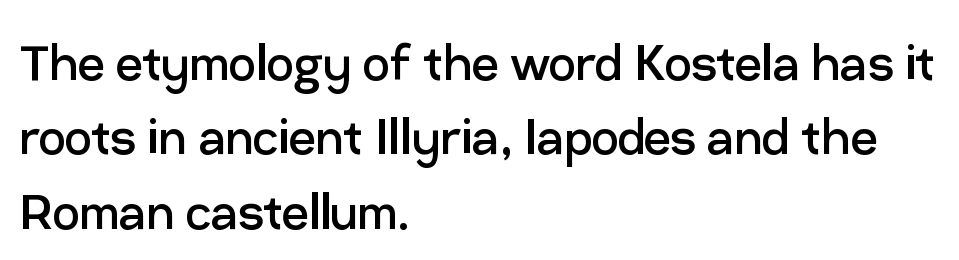
The image shows 60 px regular-weight sans-serif type, upright; set left-aligned, line spacing 1.24x, normal letter spacing, not underlined; low stroke contrast and a medium x-height.
